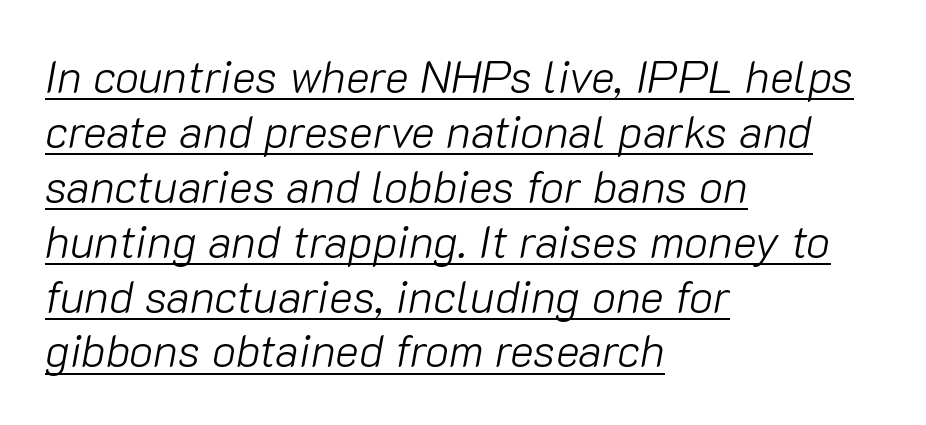
{"italic": "yes", "lean": "right", "slant_degrees": 10, "bold": "no", "weight": "light", "width": "normal", "stroke_contrast": "low", "x_height": "medium", "monospaced": "no", "underline": "yes", "align": "left", "line_spacing_ratio": 1.22, "letter_spacing": "normal", "letter_spacing_em": 0.0, "glyph_px": 45}
